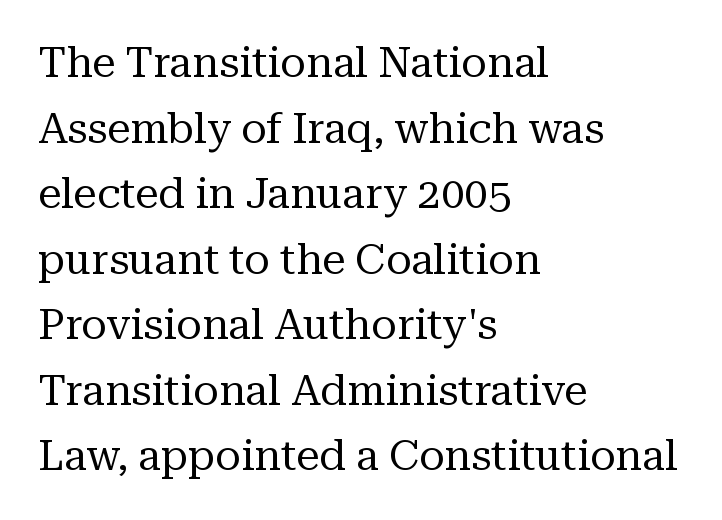
The lettering holds an erect, upright posture throughout. These lines are composed in type with serifs. Heaviness? Minimal to ordinary, like unemphasized prose. Is the block centered? No — it sits flush against the left margin.
